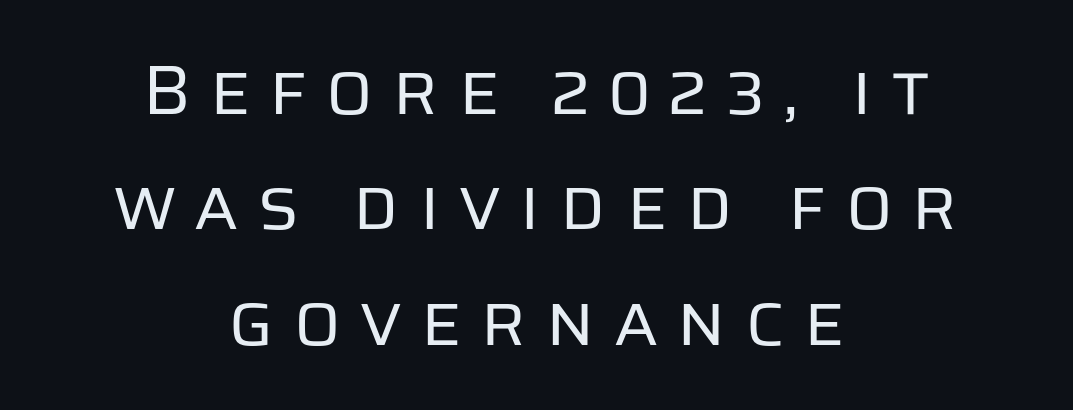
{"serif": "no", "italic": "no", "bold": "no", "weight": "regular", "width": "normal", "stroke_contrast": "low", "x_height": "large", "monospaced": "no", "underline": "no", "align": "center", "line_spacing": "normal", "line_spacing_ratio": 1.65, "letter_spacing": "wide", "letter_spacing_em": 0.26, "glyph_px": 70}
